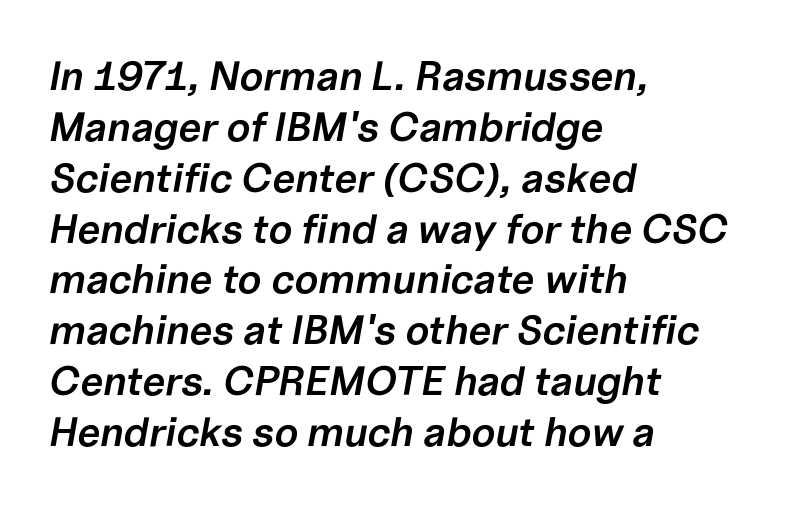
The image shows 41 px semibold type, italic (leaning right); set left-aligned, line spacing 1.24x, normal letter spacing, not underlined; low stroke contrast and a medium x-height.
